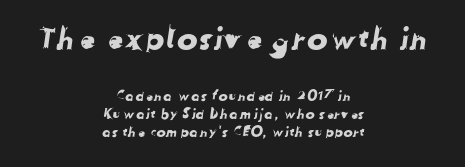
You get the large type first, then a drop to smaller type. Line starts and ends both wander, symmetrically. Nobody drew a line under any word here. The lines sit at an ordinary, default distance from one another. The rendering uses natural spacing where letterforms have individual widths. Spacing between characters is what you'd get straight out of the box.
